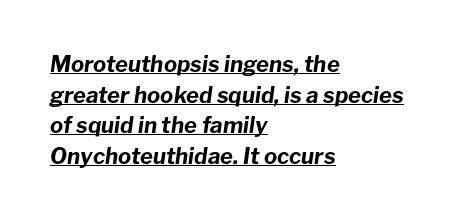
Glyph-to-glyph distance matches everyday printed text. Line beginnings align vertically; line endings do not. Strong, thick strokes mark this as bold type. The lettering is marked with a stroke running underneath it.
